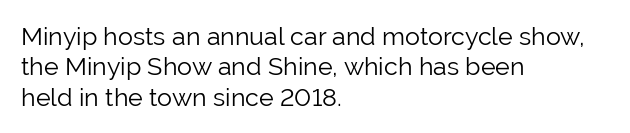
Nope, not italic — everything's standing straight. Only glyphs here, with clear space below each row. Leftover space on each line is placed entirely after the last word. The gaps between neighbouring characters are ordinary and unremarkable. A light-to-regular cut is what we see here.
